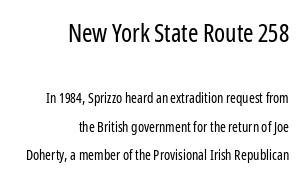
{"italic": "no", "bold": "no", "underline": "no", "align": "right", "line_spacing": "loose", "line_spacing_ratio": 2.04, "letter_spacing": "normal", "letter_spacing_em": 0.0, "larger_block": "first", "size_ratio": 1.79, "glyph_px": 25}
